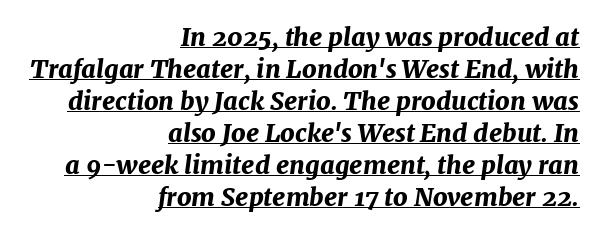
A typesetter would mark this as italic. The sample has been set heavy, in full bold. This sample is right-justified, so line beginnings fall wherever the words allow. In terms of leading, this rendering sits right in the middle. A typographer would call this underscored text. Glyph-to-glyph distance matches everyday printed text.
